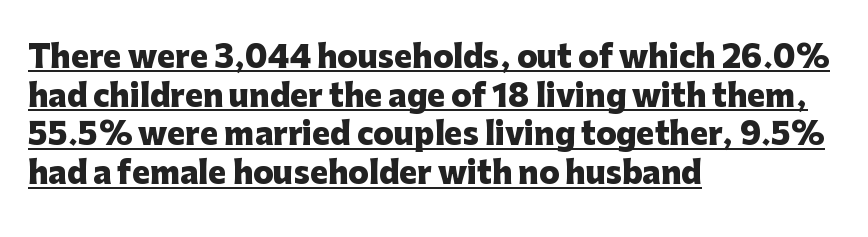
The rendering uses natural spacing where letterforms have individual widths. One glance says typical: line gaps are just what's usual. How heavy is the stroke? Heavy — this is a bold. Compared with typical body copy, the letter spacing here is the same. Students, observe the line beneath the letters — that is underlining.
